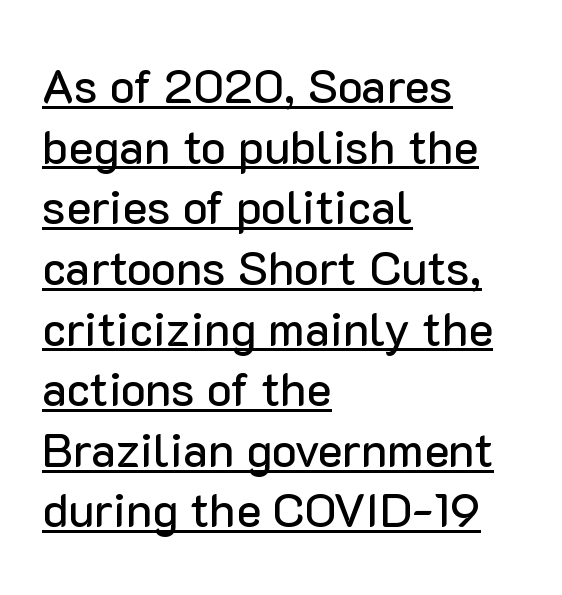
Q: Is the text italic (slanted)? A: No, it is upright.
Q: Is the typeface a serif or a sans-serif typeface? A: Sans-serif.
Q: Is the text underlined? A: Yes.
Q: How is the paragraph aligned? A: Left-aligned.
Q: Is the spacing between letters normal or unusually wide? A: Normal.
Q: Is the spacing between lines tight, normal or loose? A: Normal.
Q: Width (condensed, normal, or wide)? A: Normal.
Q: Stroke contrast? A: Low.
Q: x-height? A: Medium.
Q: Monospaced? A: No.
